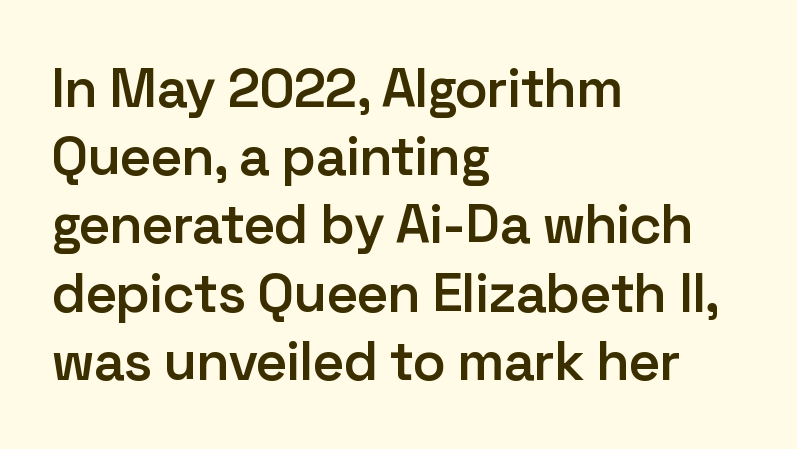
Quick note: not italic, upright. The designer went with a sans here, leaving each stem footless. Every letter is mildly thick-stroked: semibold rather than bold. You could call the tracking neutral — neither tight nor loose. The gap between lines stays unmarked.
